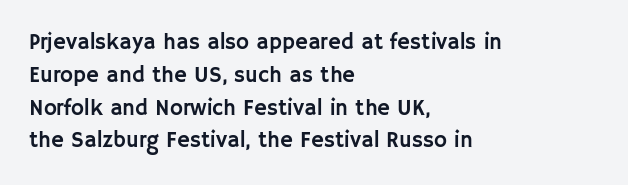
Q: Is the text italic (slanted)? A: No, it is upright.
Q: Is the text underlined? A: No.
Q: How is the paragraph aligned? A: Left-aligned.
Q: Is the spacing between letters normal or unusually wide? A: Normal.
Q: Is the spacing between lines tight, normal or loose? A: Normal.
